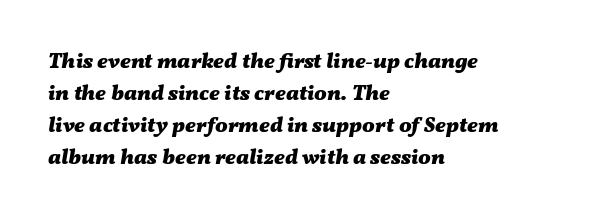
Q: Is the text bold? A: Yes.
Q: Is the text italic (slanted)? A: Yes, it leans right by about 11 degrees.
Q: Is the text underlined? A: No.
Q: How is the paragraph aligned? A: Left-aligned.
Q: Is the spacing between letters normal or unusually wide? A: Normal.
Q: Is the spacing between lines tight, normal or loose? A: Normal.
